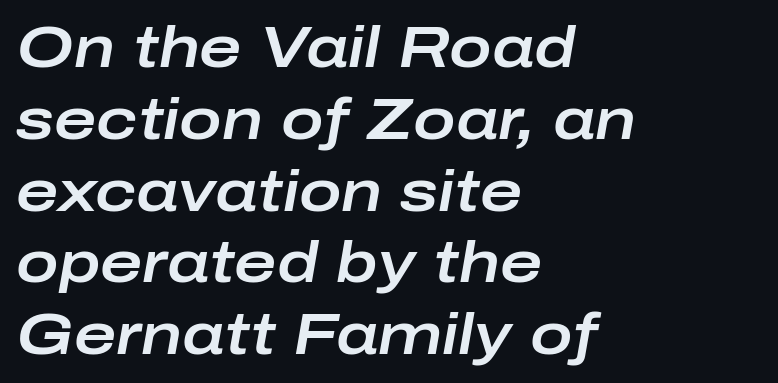
Quick note: italic. Summary of vertical rhythm: regular, with standard interline spacing. Spacing verdict: proportional, widths tailored to each character. The string is rendered with underlining switched off.
